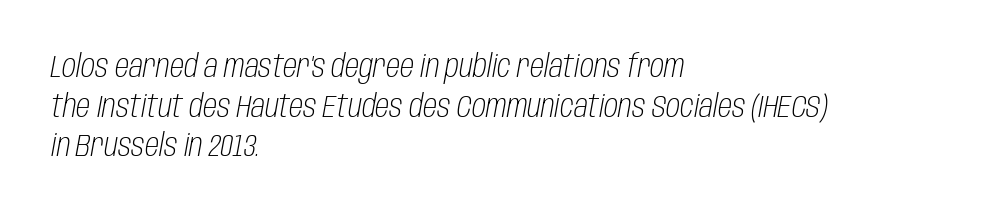
{"italic": "yes", "lean": "right", "slant_degrees": 10, "bold": "no", "weight": "light", "width": "condensed", "stroke_contrast": "low", "x_height": "large", "monospaced": "no", "underline": "no", "align": "left", "line_spacing_ratio": 1.24, "letter_spacing": "normal", "letter_spacing_em": 0.0, "glyph_px": 32}
